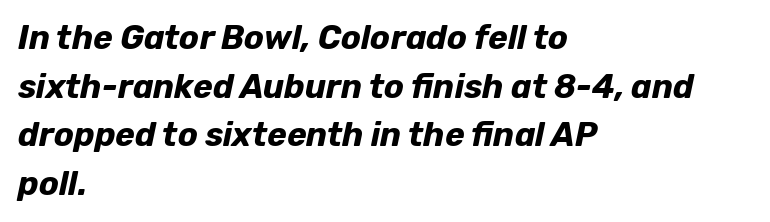
Every character sits at an angle, as italics do. The text block is weighted toward the left margin, trailing off unevenly rightward. A typesetter would call this proportional, since set widths differ per character. A typesetter would call this leading conventional body-copy spacing. Short note: letters normally spaced.
